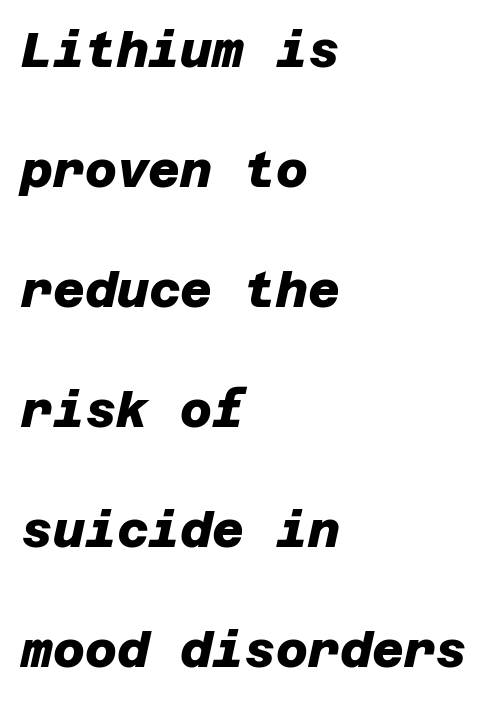
Each letter's strokes conclude bluntly, with no projecting serifs. Honestly, there is no underline to notice here at all. Honestly, the rows look like they've been pulled way apart. Bold? Absolutely — the strokes are thick and heavy. Tracking value appears to be zero — textbook default spacing. Teacher's note: observe the even left margin — that is flush-left alignment.
